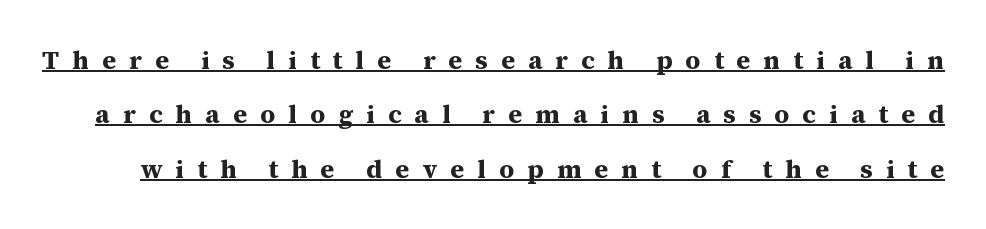
{"italic": "no", "bold": "yes", "underline": "yes", "line_spacing": "loose", "line_spacing_ratio": 2.09, "letter_spacing": "wide", "letter_spacing_em": 0.5, "glyph_px": 26}
